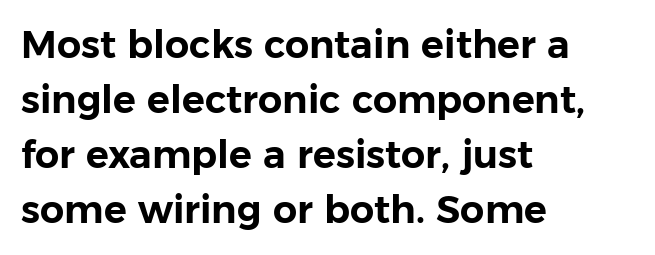
The image shows 38 px sans-serif type, upright; set left-aligned, normal line spacing (1.45x), normal letter spacing, not underlined; low stroke contrast and a medium x-height.
